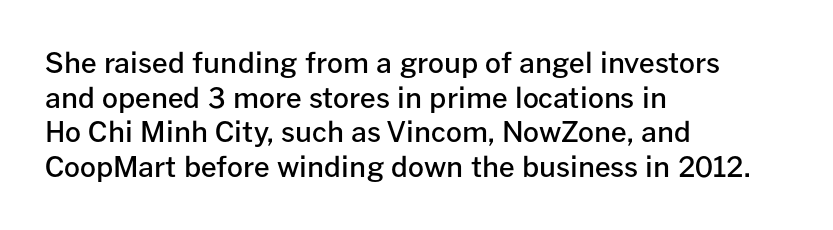
The image shows 28 px semibold sans-serif type, upright; set left-aligned, line spacing 1.24x, normal letter spacing, not underlined; low stroke contrast and a medium x-height.
